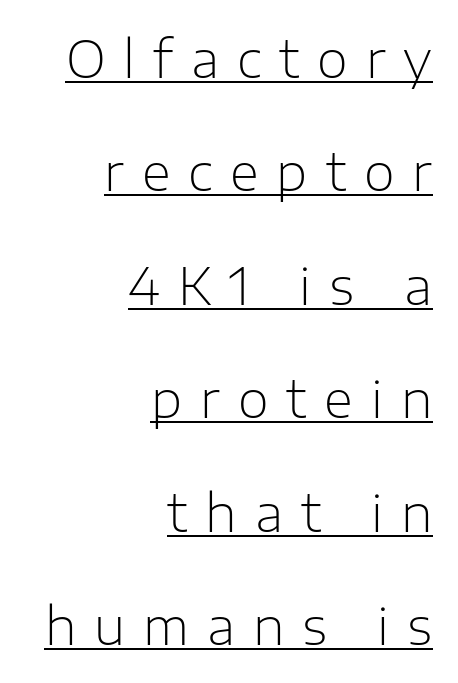
The image shows 50 px light sans-serif type, upright; set right-aligned, loose line spacing (2.27x), unusually wide letter spacing (+0.36 em), underlined; low stroke contrast and a medium x-height.
